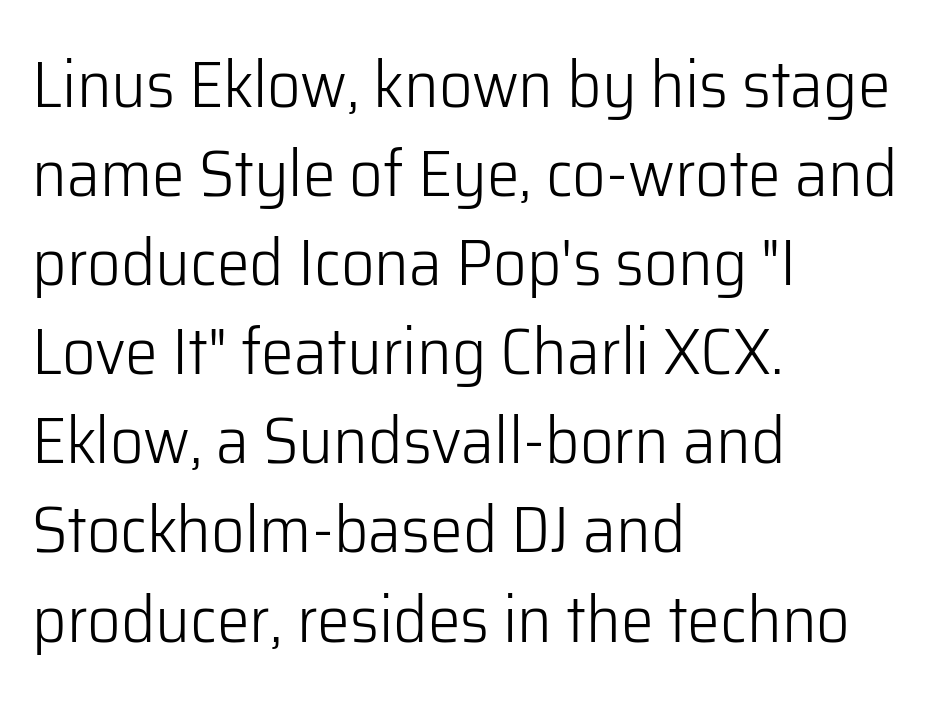
{"serif": "no", "italic": "no", "bold": "no", "weight": "light", "width": "normal", "stroke_contrast": "low", "x_height": "medium", "monospaced": "no", "underline": "no", "align": "left", "line_spacing": "normal", "line_spacing_ratio": 1.35, "letter_spacing": "normal", "letter_spacing_em": 0.0, "glyph_px": 66}
